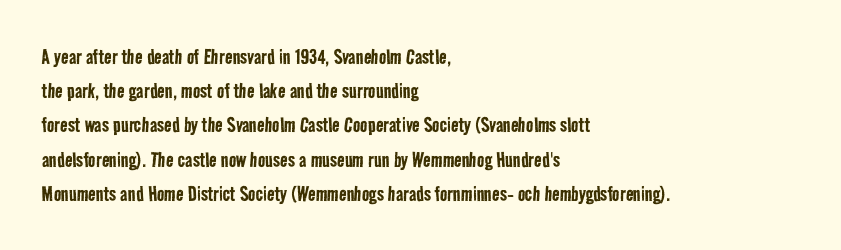
The image shows 25 px text type; set left-aligned, normal line spacing (1.37x), normal letter spacing, not underlined.
